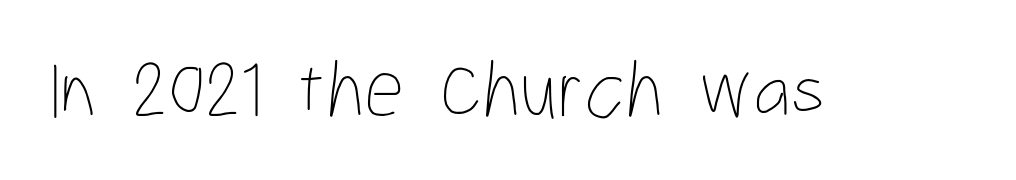
The image shows 79 px thin, condensed type, upright; set normal letter spacing, not underlined; low stroke contrast and a medium x-height.
